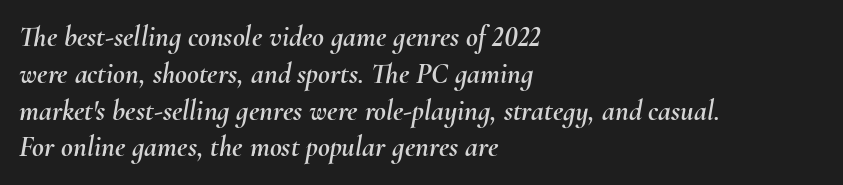
The lines sit at an ordinary, default distance from one another. Tall strokes in this sample are angled rather than plumb. Nothing unusual about the tracking: characters are spaced as the font intends. Short and long lines alike share a common starting point at left.
